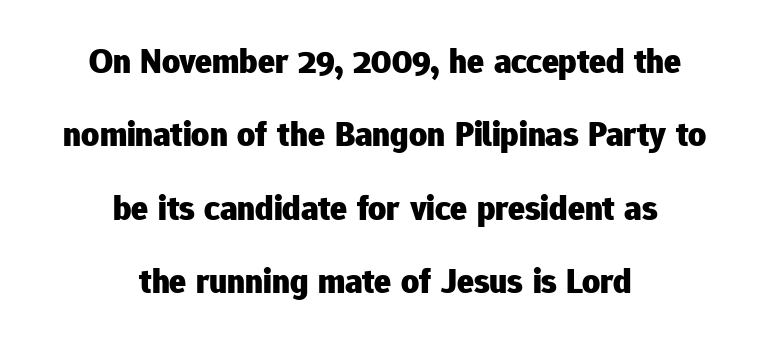
The image shows 35 px heavy sans-serif type, upright; set centered, loose line spacing (2.1x), normal letter spacing, not underlined; low stroke contrast and a medium x-height.
